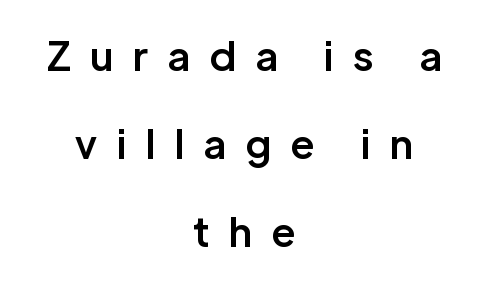
{"serif": "no", "italic": "no", "bold": "semi", "weight": "semibold", "width": "normal", "stroke_contrast": "low", "x_height": "medium", "monospaced": "no", "underline": "no", "align": "center", "line_spacing": "loose", "line_spacing_ratio": 2.2, "letter_spacing": "wide", "letter_spacing_em": 0.5, "glyph_px": 40}
